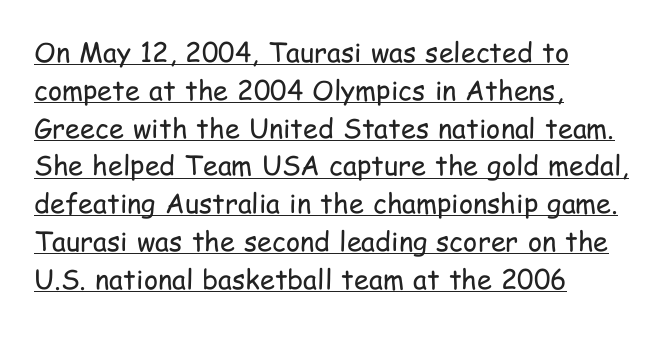
{"italic": "no", "bold": "no", "underline": "yes", "align": "left", "line_spacing": "normal", "line_spacing_ratio": 1.4, "letter_spacing": "normal", "letter_spacing_em": 0.0, "glyph_px": 27}
